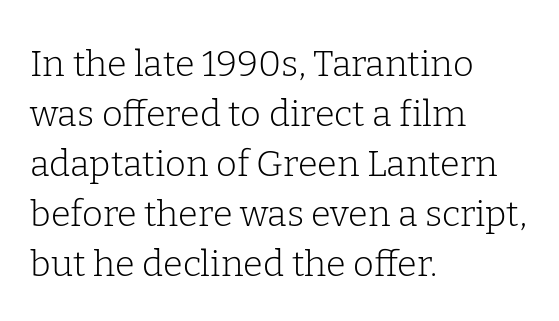
The image shows 36 px light serif type, upright; set left-aligned, normal line spacing (1.39x), normal letter spacing, not underlined; low stroke contrast and a medium x-height.
